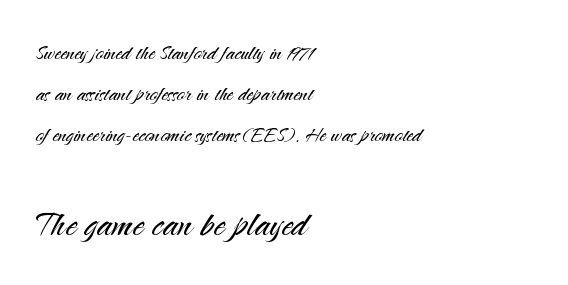
Q: Is the text bold? A: No.
Q: Is the text italic (slanted)? A: Yes.
Q: Is the typeface a serif or a sans-serif typeface? A: Sans-serif.
Q: Is the text underlined? A: No.
Q: How is the paragraph aligned? A: Left-aligned.
Q: Is the spacing between letters normal or unusually wide? A: Normal.
Q: Is the spacing between lines tight, normal or loose? A: Normal.
Q: Which block of text is set in a larger size, the first (top) or the second (bottom)? A: The second (bottom) one.
Q: Width (condensed, normal, or wide)? A: Normal.
Q: Stroke contrast? A: Medium.
Q: x-height? A: Small.
Q: Monospaced? A: No.
